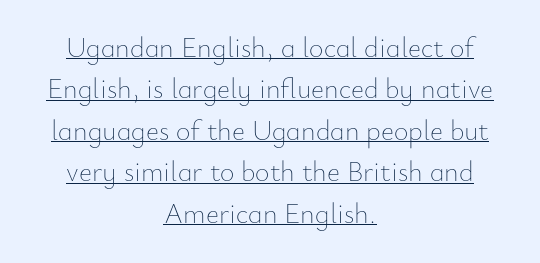
{"italic": "no", "bold": "no", "weight": "thin", "width": "normal", "stroke_contrast": "low", "x_height": "small", "monospaced": "no", "underline": "yes", "align": "center", "line_spacing": "normal", "line_spacing_ratio": 1.48, "letter_spacing": "normal", "letter_spacing_em": 0.0, "glyph_px": 28}
